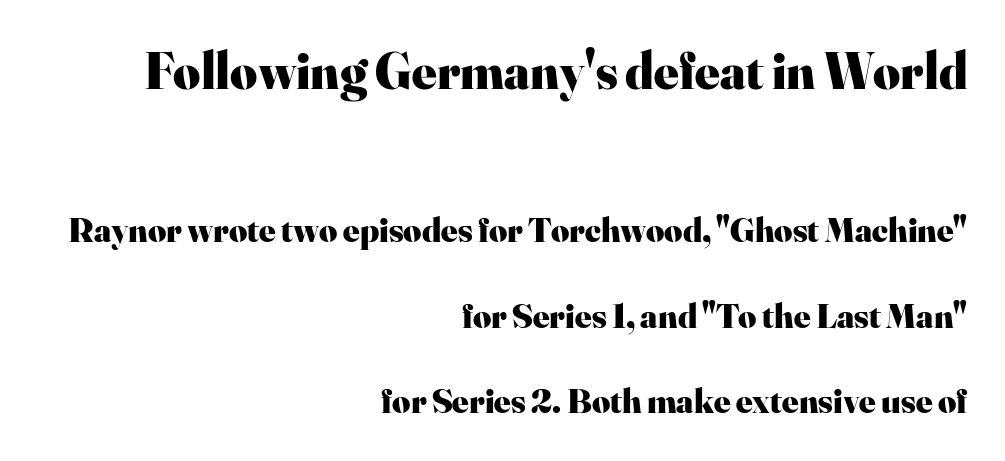
Q: Is the text bold? A: Yes.
Q: Is the text italic (slanted)? A: No, it is upright.
Q: Is the typeface a serif or a sans-serif typeface? A: Serif.
Q: Is the text underlined? A: No.
Q: How is the paragraph aligned? A: Right-aligned.
Q: Is the spacing between letters normal or unusually wide? A: Normal.
Q: Is the spacing between lines tight, normal or loose? A: Loose.
Q: Which block of text is set in a larger size, the first (top) or the second (bottom)? A: The first (top) one.
Q: Width (condensed, normal, or wide)? A: Normal.
Q: Stroke contrast? A: High.
Q: x-height? A: Small.
Q: Monospaced? A: No.
